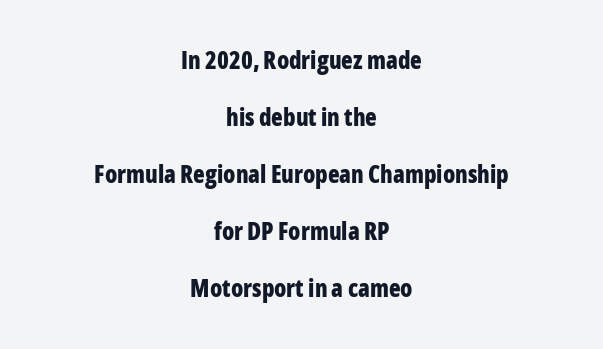
The image shows 24 px bold type, upright; set centered, loose line spacing (2.38x), normal letter spacing, not underlined.
